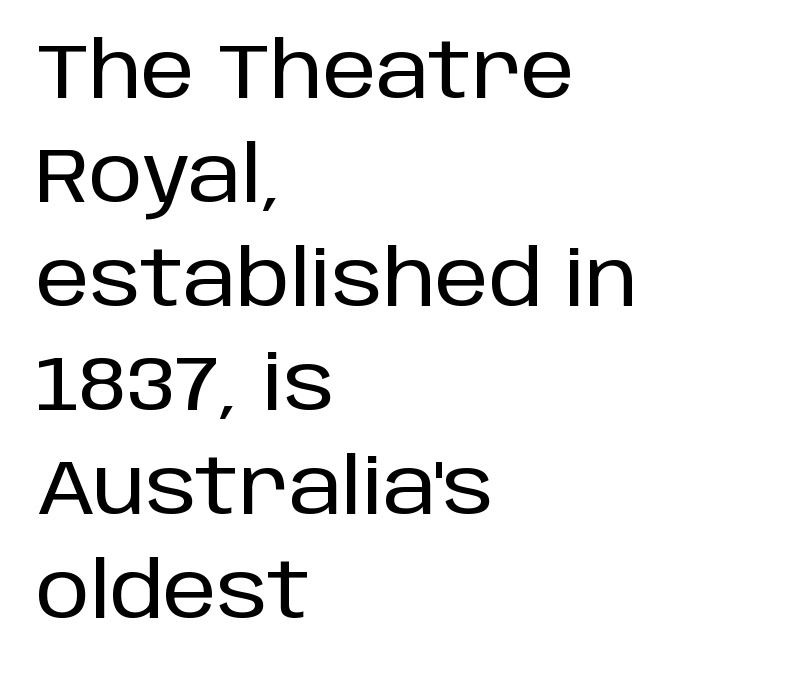
{"serif": "no", "italic": "no", "width": "normal", "stroke_contrast": "low", "x_height": "large", "monospaced": "no", "underline": "no", "align": "left", "line_spacing": "normal", "line_spacing_ratio": 1.35, "letter_spacing": "normal", "letter_spacing_em": 0.0, "glyph_px": 77}
